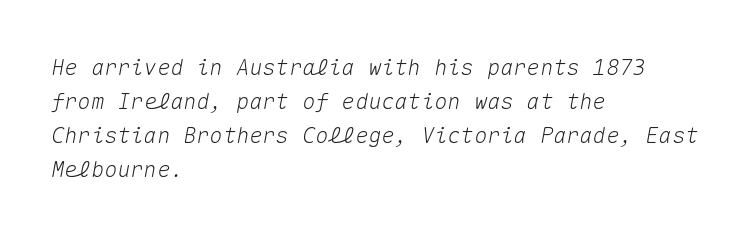
The image shows 22 px text type, italic (leaning right); set left-aligned, normal line spacing (1.55x), normal letter spacing, not underlined.
